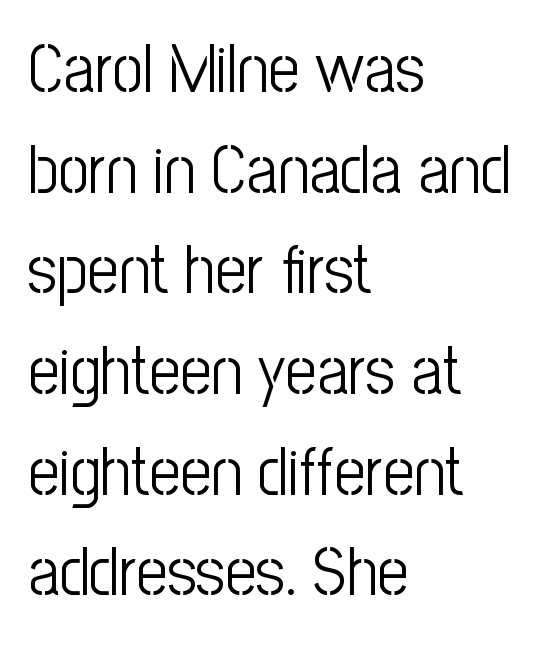
The image shows 68 px light, condensed sans-serif type, upright; set left-aligned, normal line spacing (1.48x), normal letter spacing, not underlined; low stroke contrast and a medium x-height.
